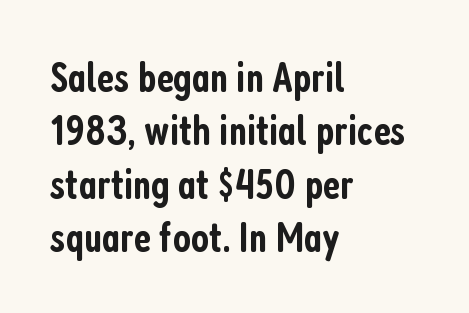
When letters stand straight like this, we call the style roman or upright. This rendering leaves character spacing at its baseline value. Slightly chunky letters — semibold, I'd say, not full bold. Serifs: no, the terminals of the letterforms are clean.
